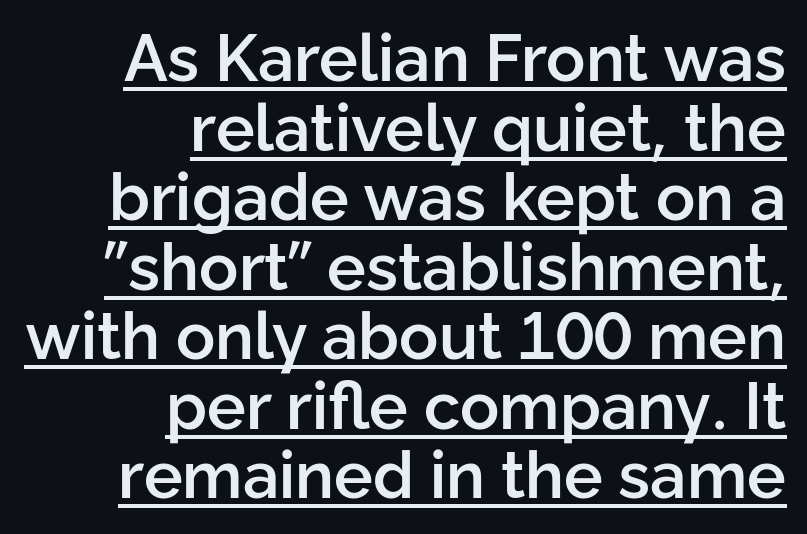
{"serif": "no", "italic": "no", "bold": "semi", "weight": "semibold", "width": "normal", "stroke_contrast": "low", "x_height": "medium", "monospaced": "no", "underline": "yes", "align": "right", "line_spacing": "tight", "line_spacing_ratio": 1.07, "letter_spacing": "normal", "letter_spacing_em": 0.0, "glyph_px": 65}
